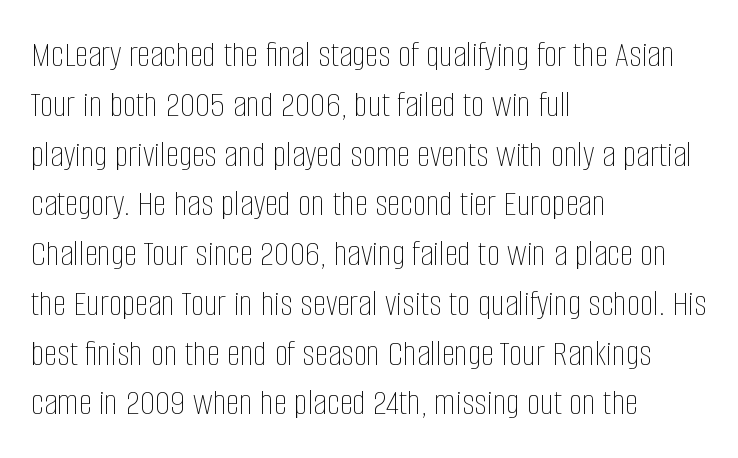
{"italic": "no", "bold": "no", "weight": "thin", "width": "condensed", "stroke_contrast": "low", "x_height": "large", "monospaced": "no", "underline": "no", "align": "left", "line_spacing": "normal", "line_spacing_ratio": 1.31, "letter_spacing": "normal", "letter_spacing_em": 0.0, "glyph_px": 38}
